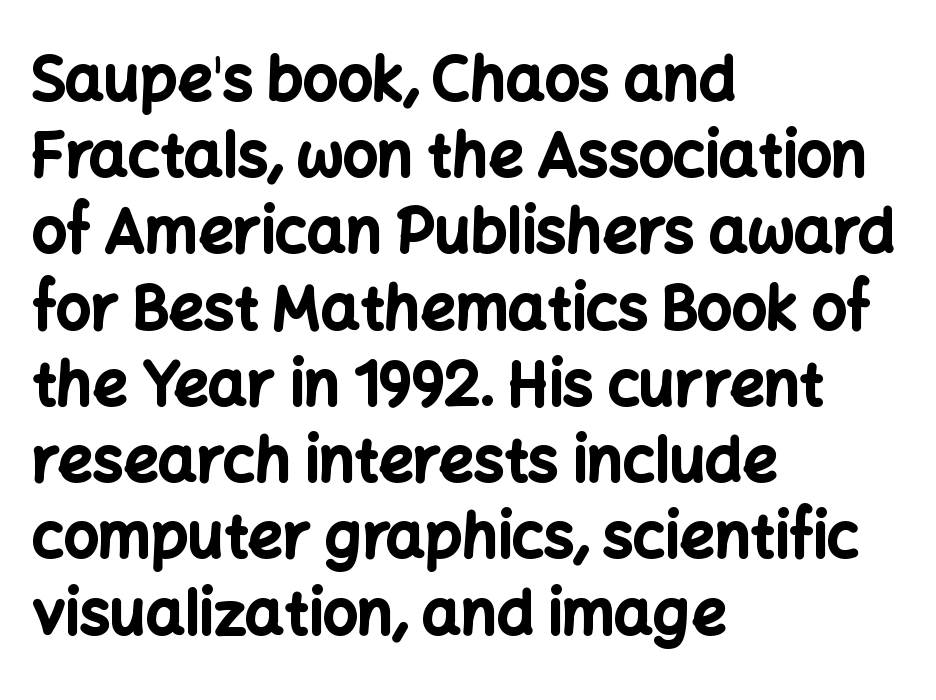
Q: Is the text bold? A: Yes.
Q: Is the text italic (slanted)? A: No, it is upright.
Q: Is the typeface a serif or a sans-serif typeface? A: Sans-serif.
Q: Is the text underlined? A: No.
Q: How is the paragraph aligned? A: Left-aligned.
Q: Is the spacing between letters normal or unusually wide? A: Normal.
Q: Is the spacing between lines tight, normal or loose? A: Normal.
Q: Width (condensed, normal, or wide)? A: Normal.
Q: Stroke contrast? A: Low.
Q: x-height? A: Medium.
Q: Monospaced? A: No.
